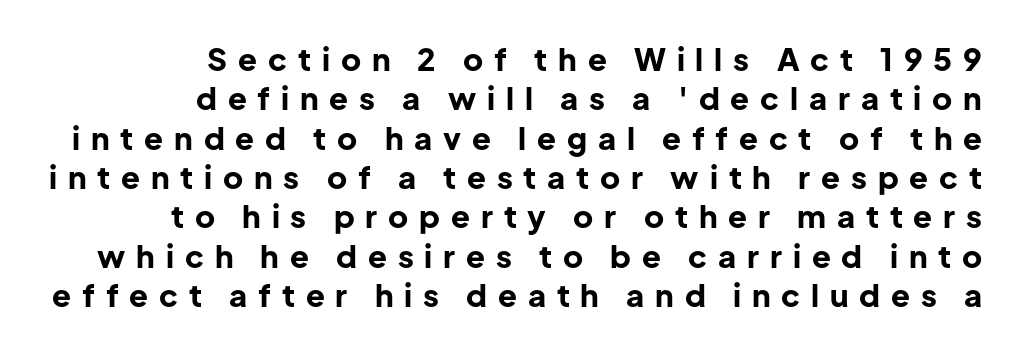
Horizontal bands of white between lines are of average thickness. Italic? Not at all — the glyphs are vertical. Nobody drew a line under any word here. This sample has the flowing, uneven cadence of proportional lettering.
